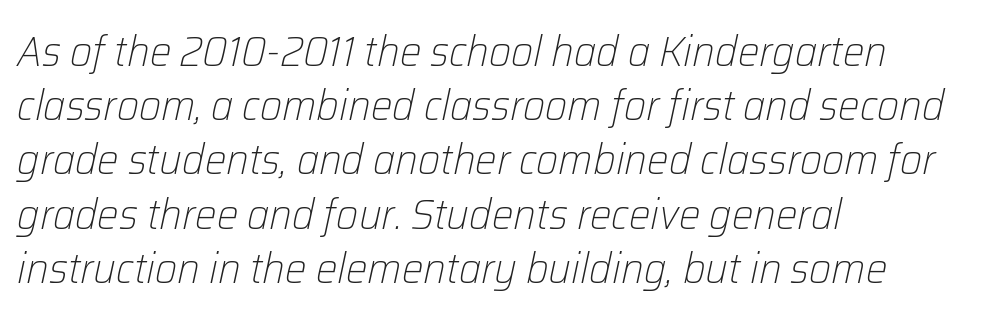
There is no visible air inserted between adjacent glyphs. Looks like regular typesetting: each glyph gets only the width it needs. The space between consecutive lines is moderate. Does the copy run flush right? No — it runs flush left.
